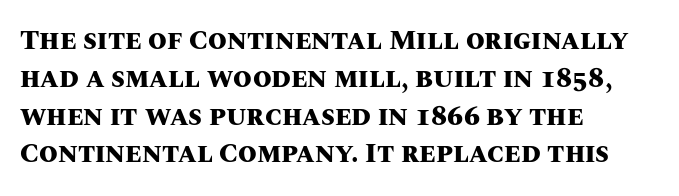
{"italic": "no", "bold": "yes", "underline": "no", "align": "left", "line_spacing": "normal", "line_spacing_ratio": 1.4, "letter_spacing": "normal", "letter_spacing_em": 0.0, "glyph_px": 27}
